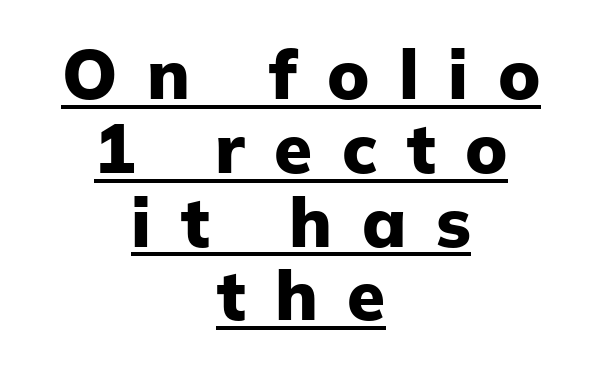
The image shows 69 px heavy sans-serif type, upright; set centered, tight line spacing (1.07x), unusually wide letter spacing (+0.43 em), underlined; low stroke contrast and a medium x-height.
